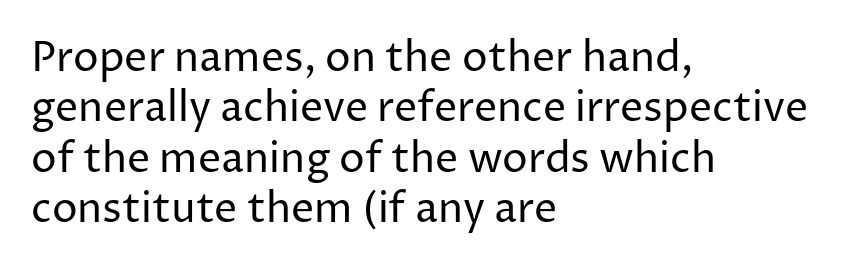
Q: Is the text bold? A: No.
Q: Is the text italic (slanted)? A: No, it is upright.
Q: Is the typeface a serif or a sans-serif typeface? A: Sans-serif.
Q: Is the text underlined? A: No.
Q: How is the paragraph aligned? A: Left-aligned.
Q: Is the spacing between letters normal or unusually wide? A: Normal.
Q: Width (condensed, normal, or wide)? A: Normal.
Q: Stroke contrast? A: Low.
Q: x-height? A: Medium.
Q: Monospaced? A: No.
